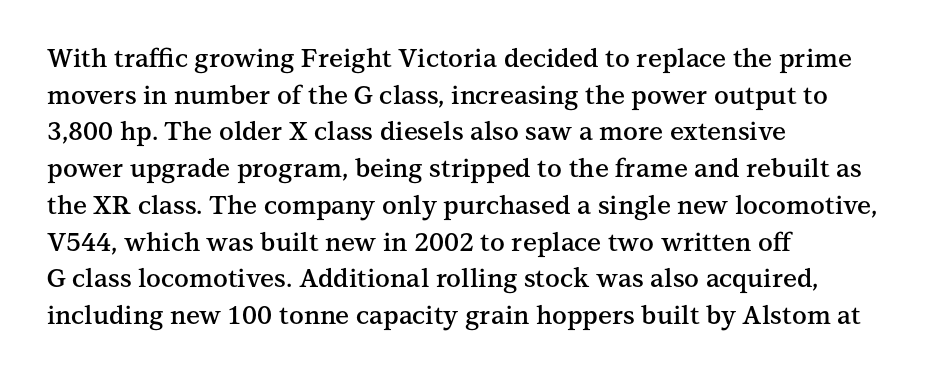
{"italic": "no", "bold": "semi", "underline": "no", "align": "left", "line_spacing": "normal", "line_spacing_ratio": 1.47, "letter_spacing": "normal", "letter_spacing_em": 0.0, "glyph_px": 25}
